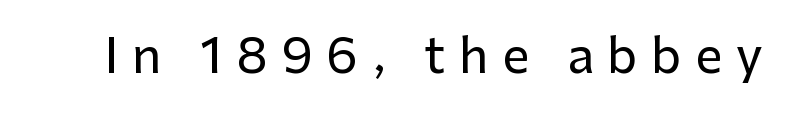
The image shows 48 px sans-serif type, upright; set unusually wide letter spacing (+0.29 em), not underlined; low stroke contrast and a medium x-height.
